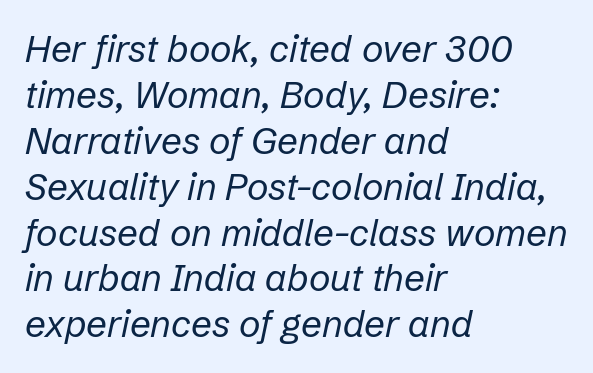
Q: Is the text bold? A: No.
Q: Is the text italic (slanted)? A: Yes, it leans right by about 12 degrees.
Q: Is the text underlined? A: No.
Q: How is the paragraph aligned? A: Left-aligned.
Q: Is the spacing between letters normal or unusually wide? A: Normal.
Q: Width (condensed, normal, or wide)? A: Normal.
Q: Stroke contrast? A: Low.
Q: x-height? A: Medium.
Q: Monospaced? A: No.
